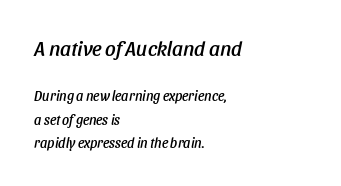
Q: Is the text italic (slanted)? A: Yes, it leans right by about 11 degrees.
Q: Is the text underlined? A: No.
Q: How is the paragraph aligned? A: Left-aligned.
Q: Is the spacing between letters normal or unusually wide? A: Normal.
Q: Is the spacing between lines tight, normal or loose? A: Normal.
Q: Which block of text is set in a larger size, the first (top) or the second (bottom)? A: The first (top) one.
